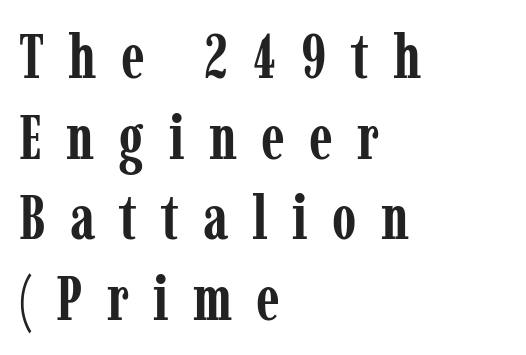
{"serif": "yes", "italic": "no", "bold": "yes", "weight": "semibold", "width": "condensed", "stroke_contrast": "low", "x_height": "medium", "monospaced": "no", "underline": "no", "align": "left", "line_spacing": "normal", "line_spacing_ratio": 1.3, "letter_spacing": "wide", "letter_spacing_em": 0.39, "glyph_px": 62}
